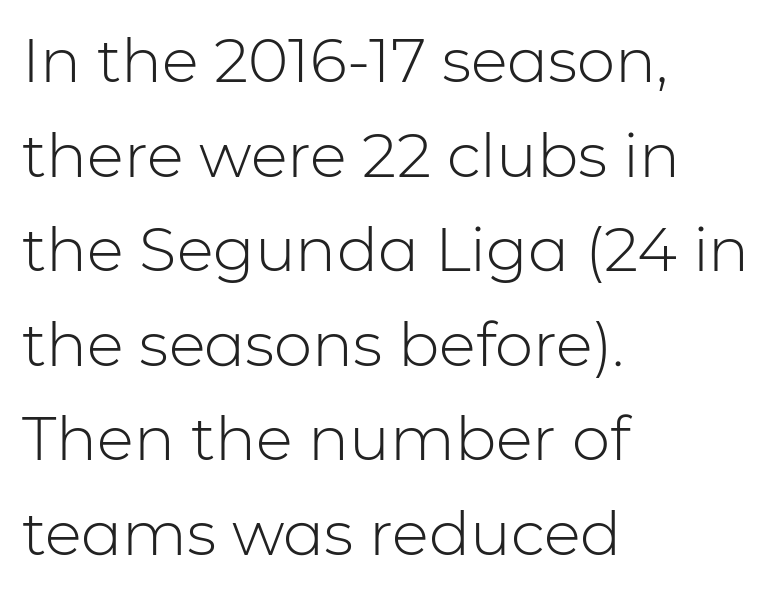
Q: Is the text bold? A: No.
Q: Is the text italic (slanted)? A: No, it is upright.
Q: Is the typeface a serif or a sans-serif typeface? A: Sans-serif.
Q: Is the text underlined? A: No.
Q: How is the paragraph aligned? A: Left-aligned.
Q: Is the spacing between letters normal or unusually wide? A: Normal.
Q: Is the spacing between lines tight, normal or loose? A: Normal.
Q: Width (condensed, normal, or wide)? A: Normal.
Q: Stroke contrast? A: Low.
Q: x-height? A: Medium.
Q: Monospaced? A: No.
